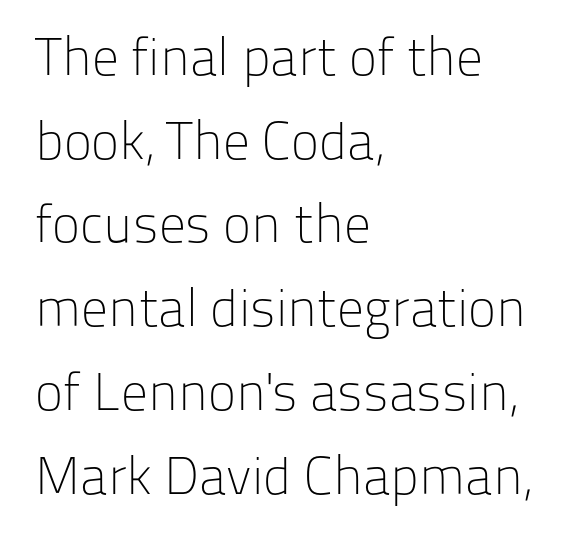
The image shows 53 px light sans-serif type, upright; set left-aligned, normal line spacing (1.58x), normal letter spacing, not underlined; low stroke contrast and a medium x-height.
